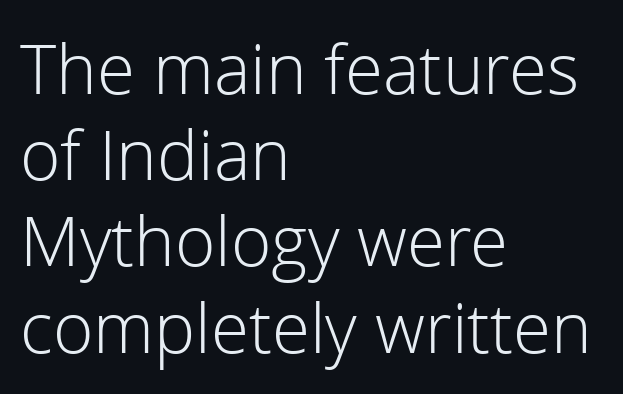
Q: Is the text bold? A: No.
Q: Is the text italic (slanted)? A: No, it is upright.
Q: Is the typeface a serif or a sans-serif typeface? A: Sans-serif.
Q: Is the text underlined? A: No.
Q: How is the paragraph aligned? A: Left-aligned.
Q: Is the spacing between letters normal or unusually wide? A: Normal.
Q: Is the spacing between lines tight, normal or loose? A: Normal.
Q: Width (condensed, normal, or wide)? A: Normal.
Q: x-height? A: Medium.
Q: Monospaced? A: No.
